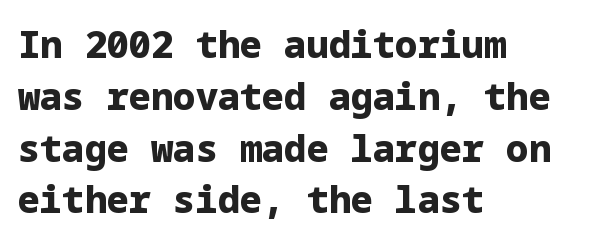
Q: Is the text bold? A: Yes.
Q: Is the text italic (slanted)? A: No, it is upright.
Q: Is the typeface a serif or a sans-serif typeface? A: Sans-serif.
Q: Is the text underlined? A: No.
Q: How is the paragraph aligned? A: Left-aligned.
Q: Is the spacing between letters normal or unusually wide? A: Normal.
Q: Is the spacing between lines tight, normal or loose? A: Normal.
Q: Width (condensed, normal, or wide)? A: Normal.
Q: Stroke contrast? A: Low.
Q: x-height? A: Medium.
